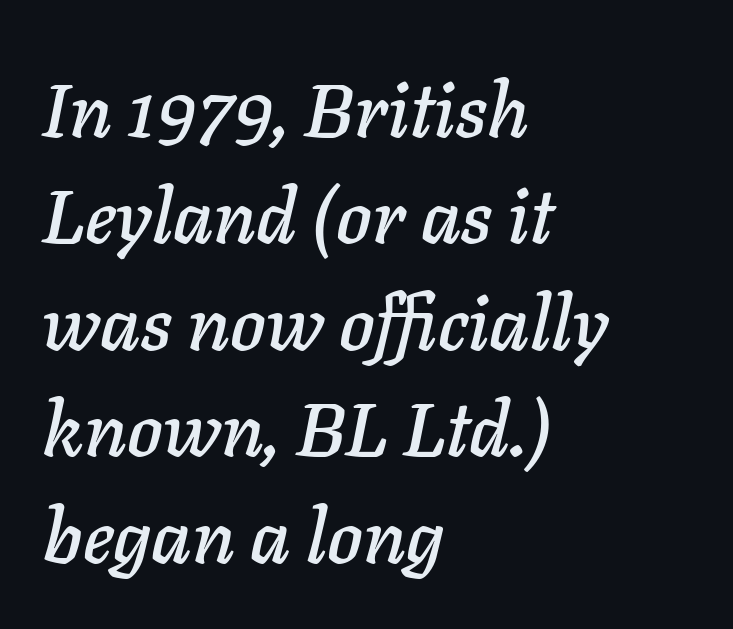
The image shows 76 px text type, italic (leaning right); set left-aligned, normal line spacing (1.4x), normal letter spacing, not underlined; low stroke contrast and a medium x-height.
